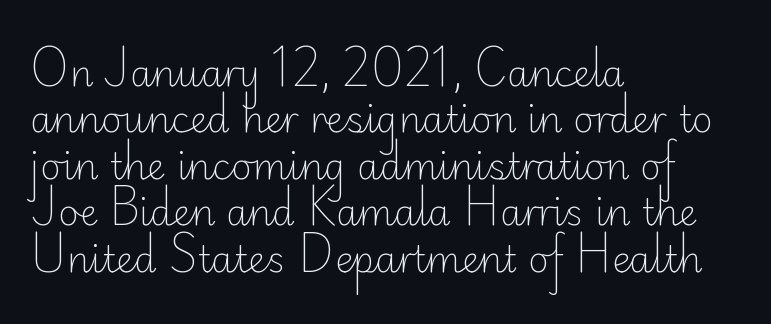
Q: Is the text bold? A: No.
Q: Is the text italic (slanted)? A: No, it is upright.
Q: Is the typeface a serif or a sans-serif typeface? A: Sans-serif.
Q: Is the text underlined? A: No.
Q: How is the paragraph aligned? A: Left-aligned.
Q: Is the spacing between letters normal or unusually wide? A: Normal.
Q: Is the spacing between lines tight, normal or loose? A: Normal.
Q: Width (condensed, normal, or wide)? A: Normal.
Q: Stroke contrast? A: Low.
Q: x-height? A: Small.
Q: Monospaced? A: No.
